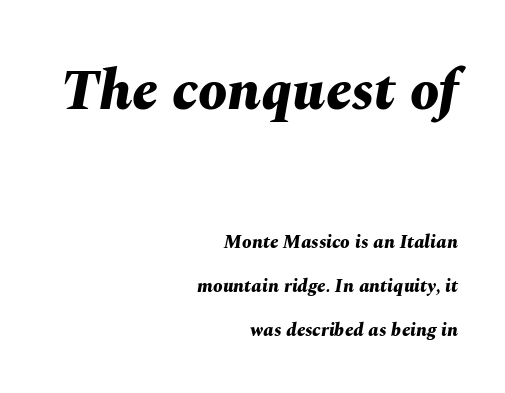
{"italic": "yes", "lean": "right", "slant_degrees": 10, "bold": "yes", "weight": "bold", "width": "normal", "stroke_contrast": "medium", "x_height": "medium", "monospaced": "no", "underline": "no", "align": "right", "line_spacing": "loose", "line_spacing_ratio": 2.31, "letter_spacing": "normal", "letter_spacing_em": 0.0, "larger_block": "first", "size_ratio": 3.05, "glyph_px": 58}
